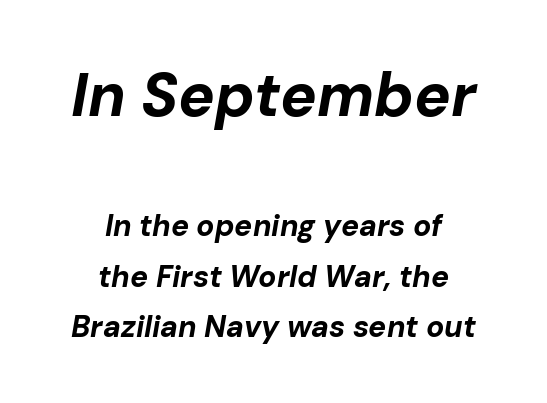
{"italic": "yes", "lean": "right", "slant_degrees": 10, "bold": "yes", "weight": "bold", "width": "normal", "stroke_contrast": "low", "x_height": "medium", "monospaced": "no", "underline": "no", "align": "center", "line_spacing": "normal", "line_spacing_ratio": 1.68, "letter_spacing": "normal", "letter_spacing_em": 0.0, "larger_block": "first", "size_ratio": 2.03, "glyph_px": 61}
